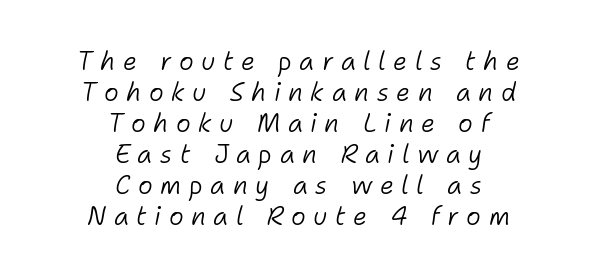
Bare-footed words on every line. A typesetter would mark this as italic. Caption: expanded tracking, letters set apart. The lines in this sample share a center point and differ in where they start and stop.
